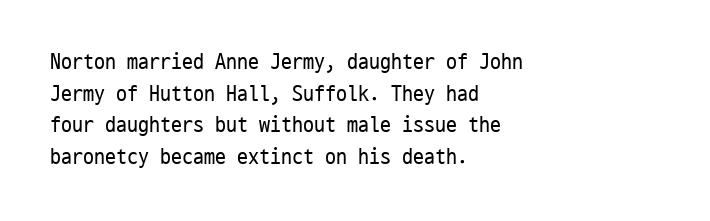
Q: Is the text bold? A: No.
Q: Is the text italic (slanted)? A: No, it is upright.
Q: Is the text underlined? A: No.
Q: How is the paragraph aligned? A: Left-aligned.
Q: Is the spacing between letters normal or unusually wide? A: Normal.
Q: Is the spacing between lines tight, normal or loose? A: Normal.
